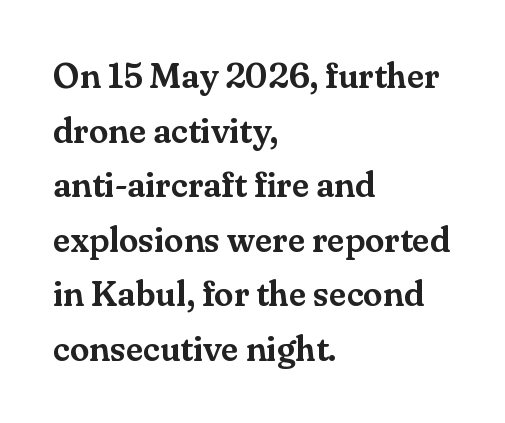
The image shows 35 px serif type, upright; set left-aligned, normal line spacing (1.56x), normal letter spacing, not underlined; medium stroke contrast and a small x-height.
